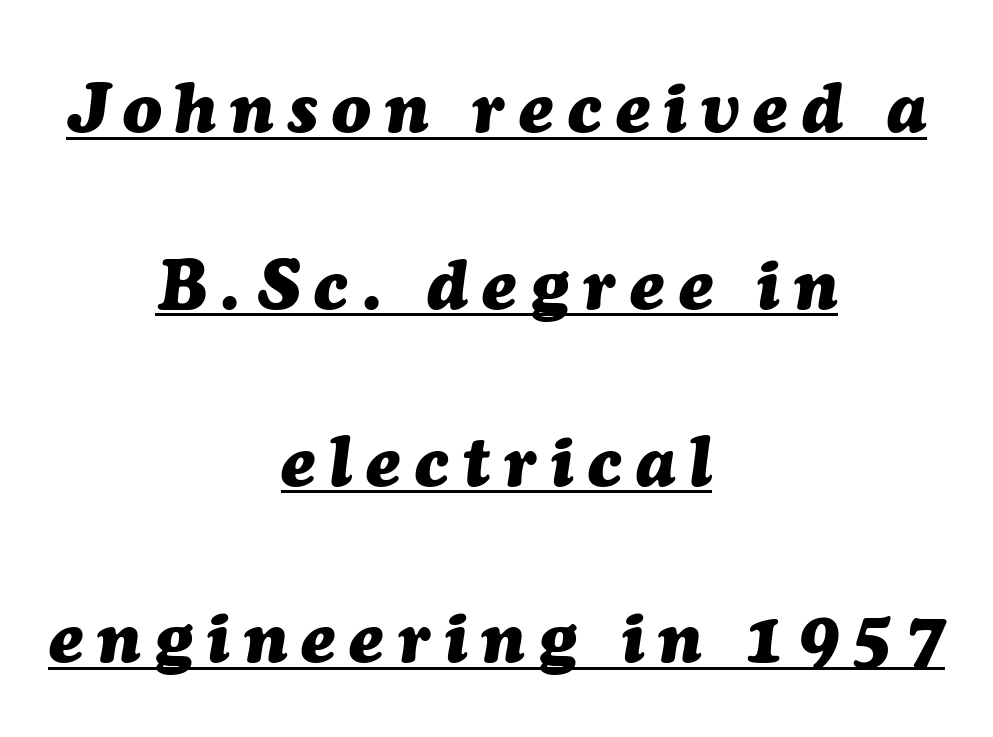
Regarding leading, the lines here are spaced well apart. The letters are bold, with thick, heavy strokes. A typesetter would call this heavily tracked-out type. A typesetter would call this proportional, since set widths differ per character. In terms of posture, this sample is oblique.
